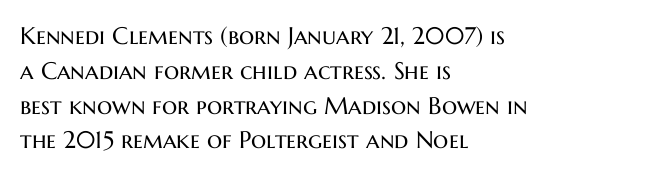
{"italic": "no", "bold": "no", "underline": "no", "align": "left", "line_spacing": "normal", "line_spacing_ratio": 1.45, "letter_spacing": "normal", "letter_spacing_em": 0.0, "glyph_px": 24}
